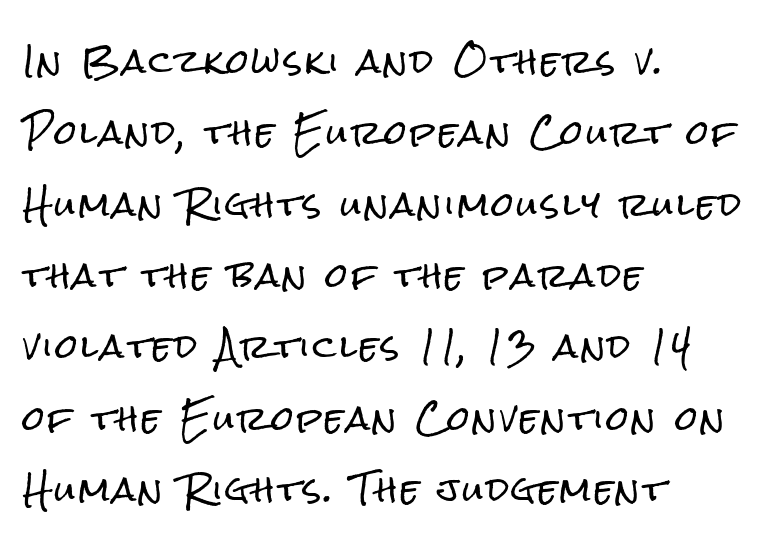
Q: Is the text italic (slanted)? A: No, it is upright.
Q: Is the typeface a serif or a sans-serif typeface? A: Sans-serif.
Q: Is the text underlined? A: No.
Q: How is the paragraph aligned? A: Left-aligned.
Q: Is the spacing between lines tight, normal or loose? A: Loose.
Q: Width (condensed, normal, or wide)? A: Condensed.
Q: Stroke contrast? A: Low.
Q: x-height? A: Medium.
Q: Monospaced? A: No.
